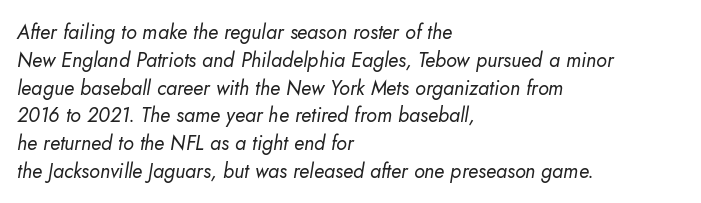
Q: Is the text bold? A: No.
Q: Is the text italic (slanted)? A: Yes, it leans right by about 10 degrees.
Q: Is the text underlined? A: No.
Q: How is the paragraph aligned? A: Left-aligned.
Q: Is the spacing between letters normal or unusually wide? A: Normal.
Q: Is the spacing between lines tight, normal or loose? A: Normal.
